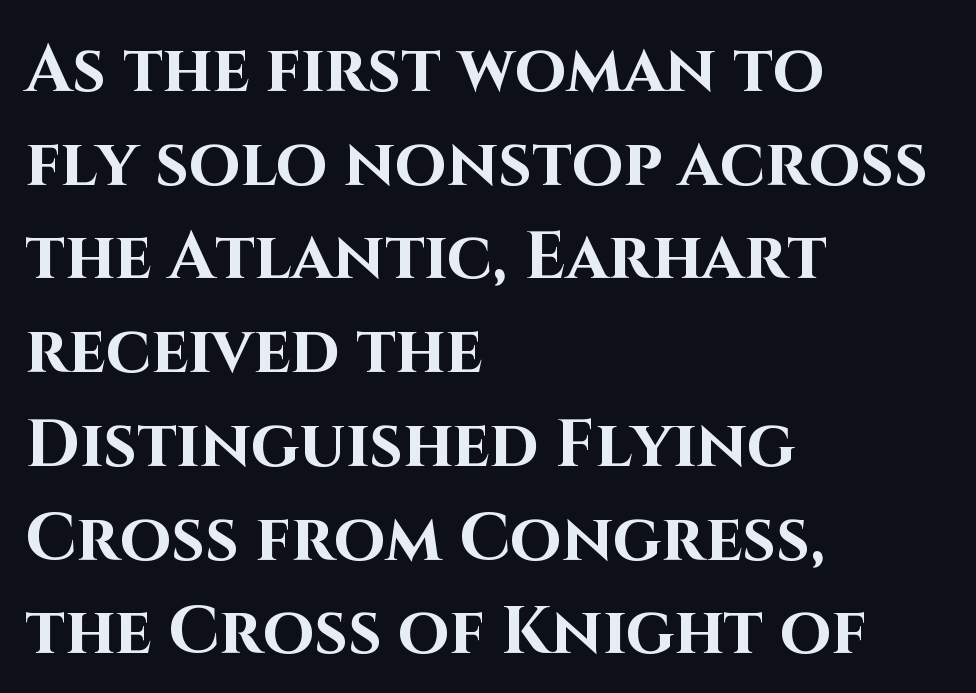
Q: Is the text bold? A: Yes.
Q: Is the text italic (slanted)? A: No, it is upright.
Q: Is the typeface a serif or a sans-serif typeface? A: Sans-serif.
Q: Is the text underlined? A: No.
Q: How is the paragraph aligned? A: Left-aligned.
Q: Is the spacing between letters normal or unusually wide? A: Normal.
Q: Is the spacing between lines tight, normal or loose? A: Normal.
Q: Width (condensed, normal, or wide)? A: Normal.
Q: Stroke contrast? A: High.
Q: x-height? A: Large.
Q: Monospaced? A: No.
